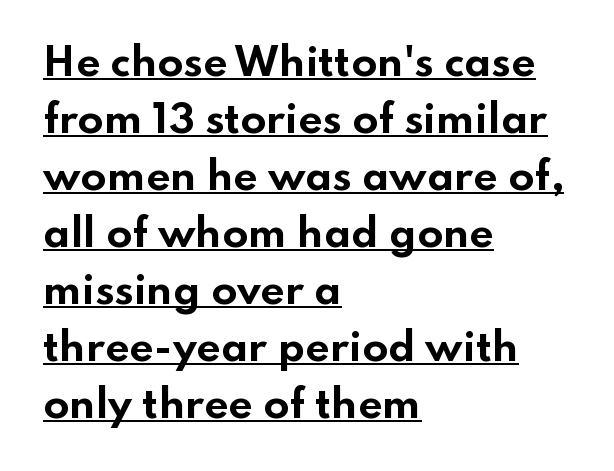
Spacing between characters is what you'd get straight out of the box. Style check: upright. The characters display no serif detailing; their extremities are plain. Vertical spacing — default.
